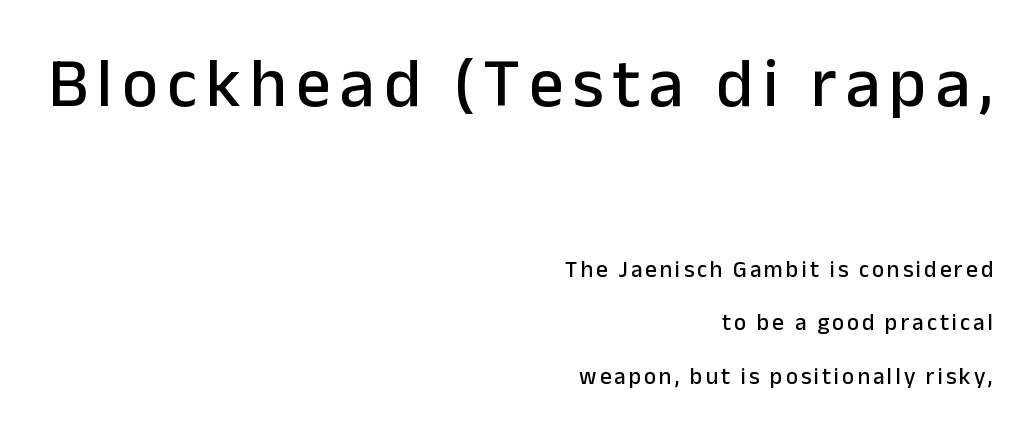
The image shows 69 px sans-serif type, upright; set right-aligned, loose line spacing (2.34x), not underlined; the first (top) block is 3.0x larger; low stroke contrast and a medium x-height.
